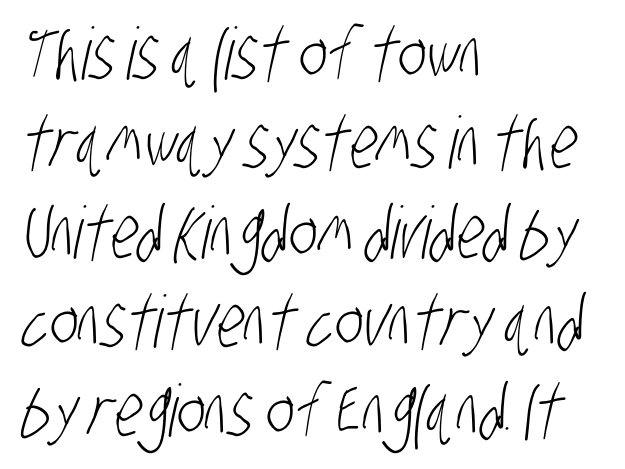
Bold? No — there's no thickening of the strokes. Decoration check: the copy has no underline. The letters advance in unequal steps, a hallmark of proportional type. The rendering keeps characters at their native spacing. You can tell from the bare stems that sans-serif type was used.
